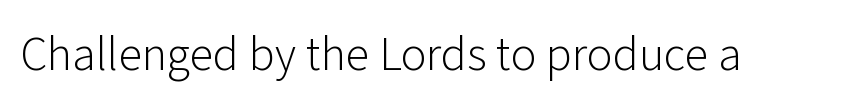
Q: Is the text bold? A: No.
Q: Is the text italic (slanted)? A: No, it is upright.
Q: Is the typeface a serif or a sans-serif typeface? A: Sans-serif.
Q: Is the text underlined? A: No.
Q: Is the spacing between letters normal or unusually wide? A: Normal.
Q: Width (condensed, normal, or wide)? A: Normal.
Q: Stroke contrast? A: Low.
Q: x-height? A: Medium.
Q: Monospaced? A: No.
